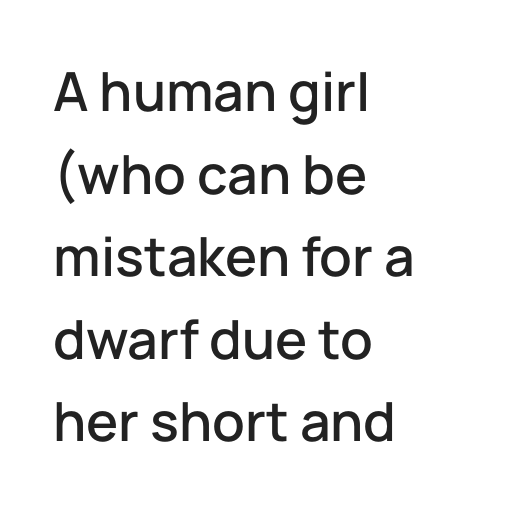
Q: Is the text italic (slanted)? A: No, it is upright.
Q: Is the typeface a serif or a sans-serif typeface? A: Sans-serif.
Q: Is the text underlined? A: No.
Q: How is the paragraph aligned? A: Left-aligned.
Q: Is the spacing between letters normal or unusually wide? A: Normal.
Q: Is the spacing between lines tight, normal or loose? A: Normal.
Q: Width (condensed, normal, or wide)? A: Normal.
Q: Stroke contrast? A: Low.
Q: x-height? A: Medium.
Q: Monospaced? A: No.
